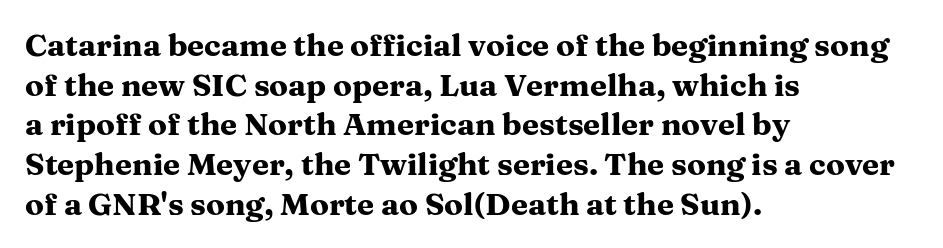
The image shows 31 px heavy, wide serif type, upright; set left-aligned, normal line spacing (1.28x), normal letter spacing, not underlined; medium stroke contrast and a medium x-height.
